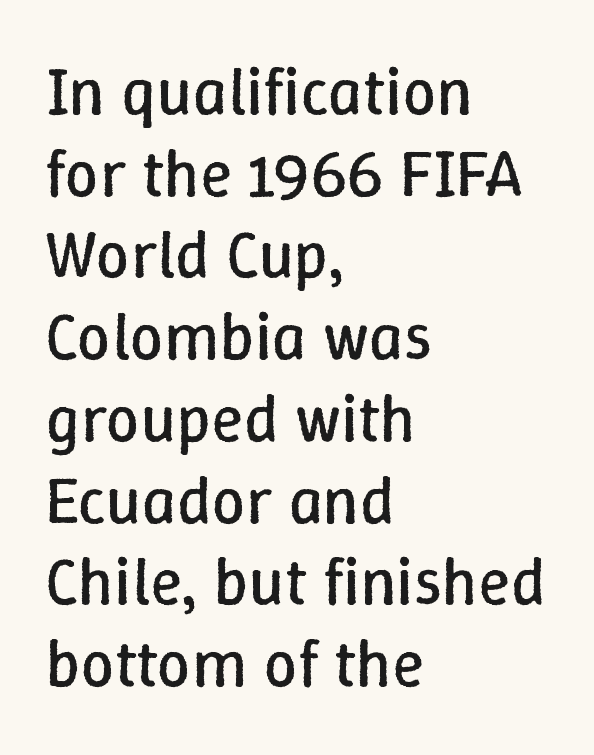
Q: Is the text bold? A: No.
Q: Is the text italic (slanted)? A: No, it is upright.
Q: Is the text underlined? A: No.
Q: How is the paragraph aligned? A: Left-aligned.
Q: Is the spacing between letters normal or unusually wide? A: Normal.
Q: Width (condensed, normal, or wide)? A: Normal.
Q: Stroke contrast? A: Low.
Q: x-height? A: Medium.
Q: Monospaced? A: No.
